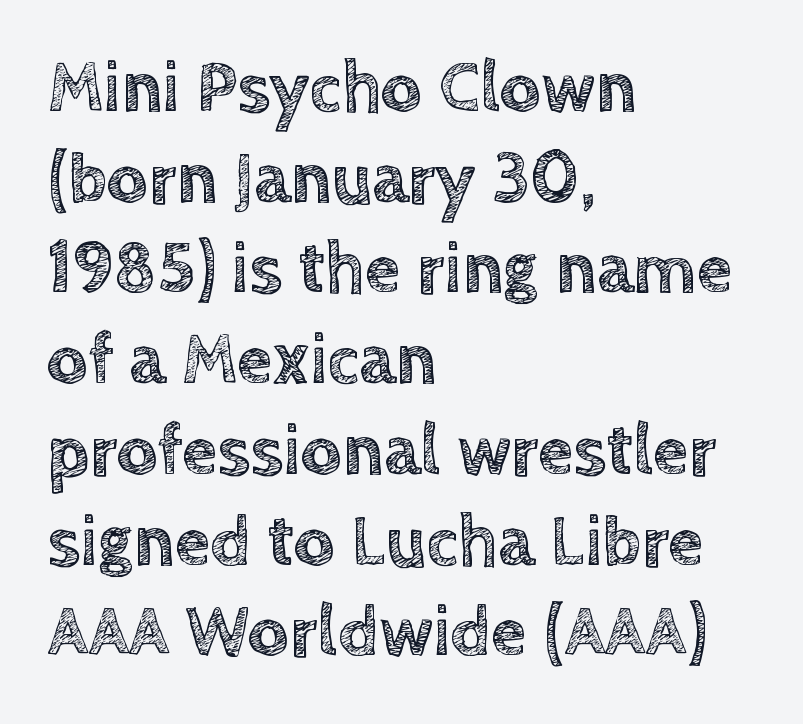
You can tell it's not italic because the verticals are truly vertical. This rendering uses left alignment, leaving the right contour irregular. The passage shown is typed in a proportional face where columns would drift. Glyph-to-glyph distance matches everyday printed text.
